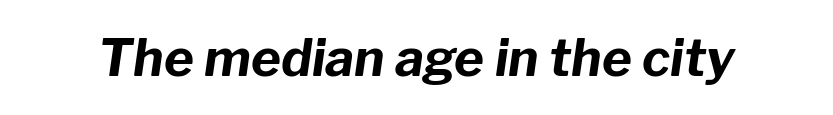
{"italic": "yes", "lean": "right", "slant_degrees": 8, "bold": "yes", "weight": "bold", "width": "normal", "stroke_contrast": "low", "x_height": "medium", "monospaced": "no", "underline": "no", "letter_spacing": "normal", "letter_spacing_em": 0.0, "glyph_px": 51}
